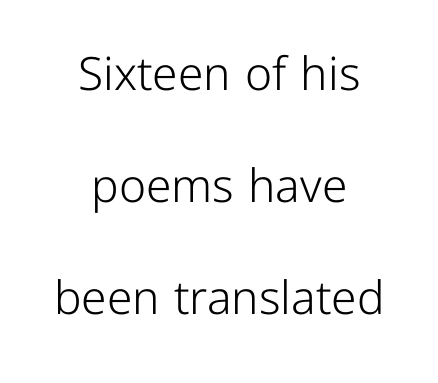
Q: Is the text bold? A: No.
Q: Is the text italic (slanted)? A: No, it is upright.
Q: Is the typeface a serif or a sans-serif typeface? A: Sans-serif.
Q: Is the text underlined? A: No.
Q: How is the paragraph aligned? A: Centered.
Q: Is the spacing between letters normal or unusually wide? A: Normal.
Q: Is the spacing between lines tight, normal or loose? A: Loose.
Q: Width (condensed, normal, or wide)? A: Normal.
Q: Stroke contrast? A: Low.
Q: x-height? A: Medium.
Q: Monospaced? A: No.
